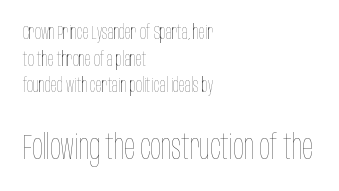
The image shows 35 px thin, condensed type, upright; set left-aligned, normal line spacing (1.33x), normal letter spacing, not underlined; the second (bottom) block is 1.75x larger; low stroke contrast and a large x-height.
